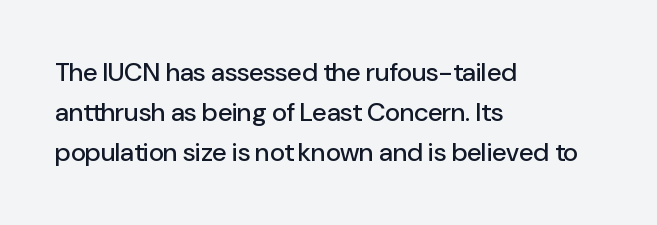
The image shows 26 px text type, upright; set left-aligned, normal line spacing (1.53x), normal letter spacing, not underlined.
